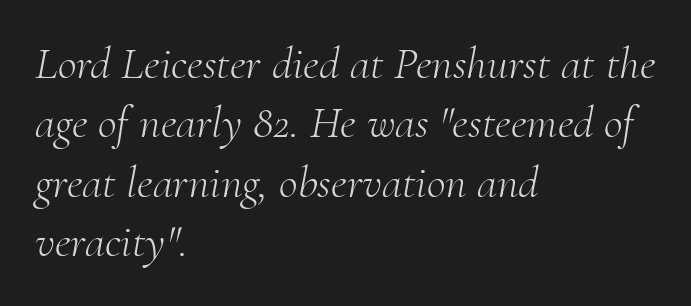
{"serif": "yes", "italic": "yes", "lean": "right", "slant_degrees": 10, "bold": "no", "weight": "light", "width": "normal", "stroke_contrast": "medium", "x_height": "small", "monospaced": "no", "underline": "no", "align": "left", "line_spacing": "normal", "line_spacing_ratio": 1.29, "letter_spacing": "normal", "letter_spacing_em": 0.0, "glyph_px": 46}
